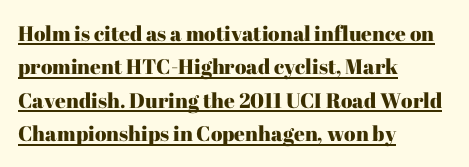
Q: Is the text italic (slanted)? A: No, it is upright.
Q: Is the text underlined? A: Yes.
Q: How is the paragraph aligned? A: Left-aligned.
Q: Is the spacing between letters normal or unusually wide? A: Normal.
Q: Is the spacing between lines tight, normal or loose? A: Normal.
